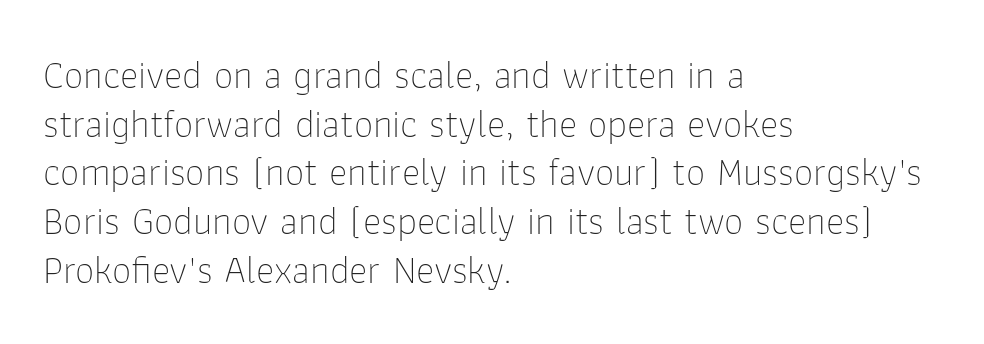
Q: Is the text bold? A: No.
Q: Is the text italic (slanted)? A: No, it is upright.
Q: Is the typeface a serif or a sans-serif typeface? A: Sans-serif.
Q: Is the text underlined? A: No.
Q: How is the paragraph aligned? A: Left-aligned.
Q: Is the spacing between letters normal or unusually wide? A: Normal.
Q: Is the spacing between lines tight, normal or loose? A: Normal.
Q: Width (condensed, normal, or wide)? A: Normal.
Q: Stroke contrast? A: Low.
Q: x-height? A: Medium.
Q: Monospaced? A: No.
